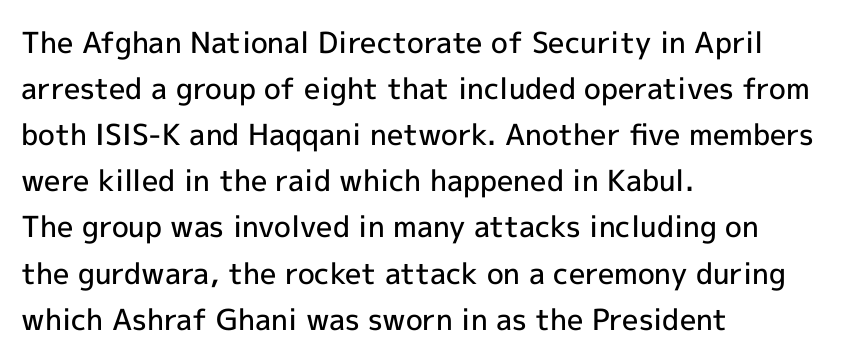
The image shows 29 px semibold sans-serif type, upright; set left-aligned, normal line spacing (1.59x), normal letter spacing, not underlined; a medium x-height.
